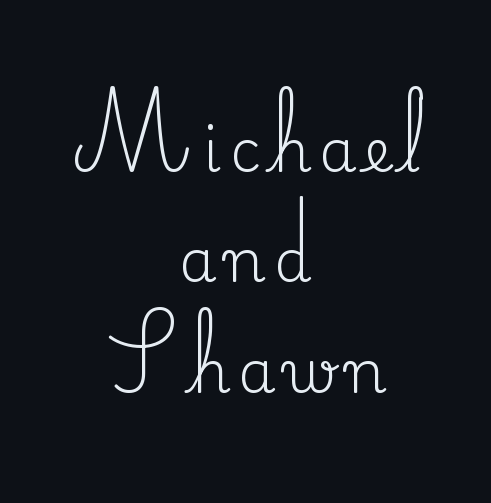
The image shows 60 px regular-weight serif type, upright; set centered, line spacing 1.84x, not underlined; medium stroke contrast and a small x-height.
